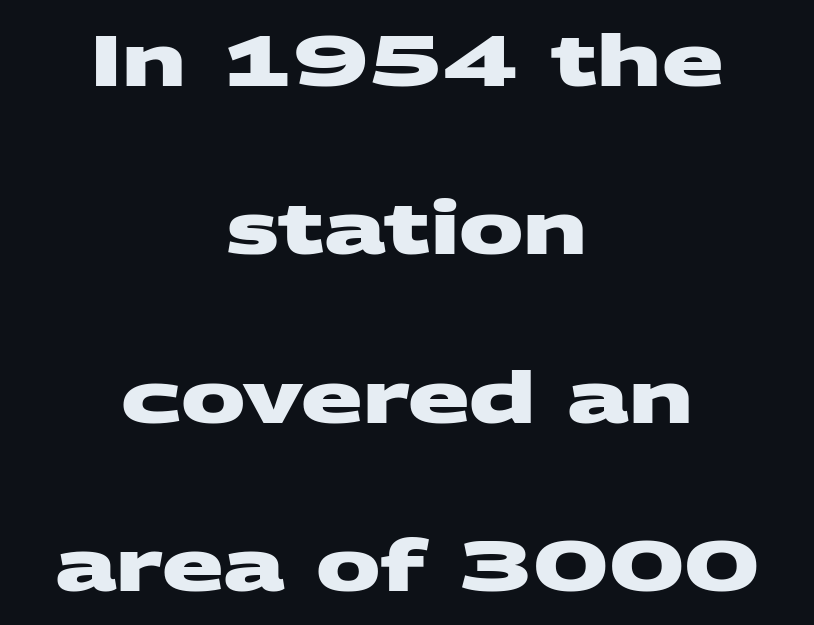
A typesetter would call this leading open, well beyond the default. Here the designer chose a conventional face with non-uniform glyph widths. The type is set solid horizontally, with unmodified tracking. Each line is balanced around a shared central axis. In terms of weight, the rendering is a true, heavy bold. Descenders hang freely into open space.
